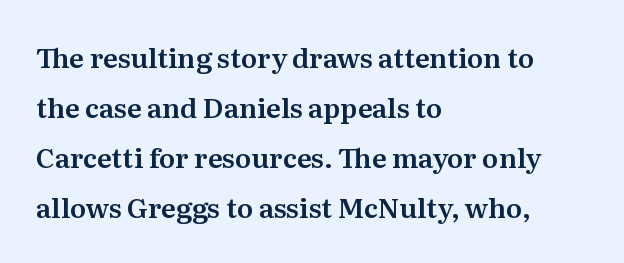
Q: Is the text italic (slanted)? A: No, it is upright.
Q: Is the text underlined? A: No.
Q: How is the paragraph aligned? A: Left-aligned.
Q: Is the spacing between letters normal or unusually wide? A: Normal.
